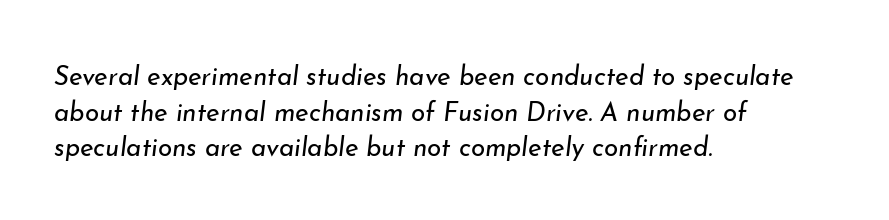
This sample uses plain, unmodified letter spacing. A quiet, ordinary-to-light weight characterises the typeface. The letters are slanted; this is an italic face. The zone under the glyphs is completely vacant. Compared with typical paragraphs, the rows here are spaced about the same.
